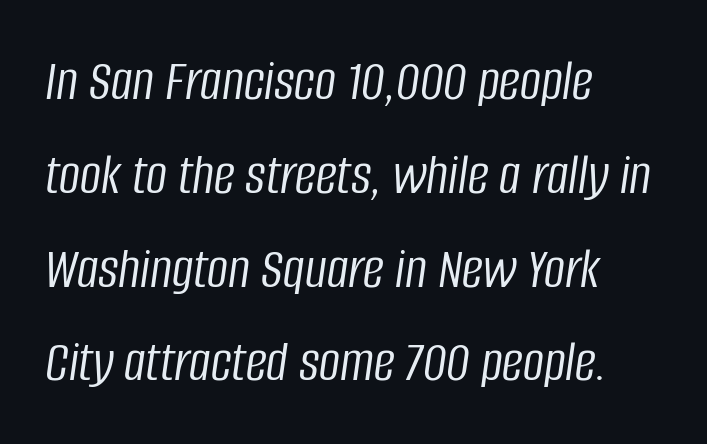
{"italic": "yes", "lean": "right", "slant_degrees": 8, "bold": "no", "weight": "light", "width": "condensed", "stroke_contrast": "low", "x_height": "large", "monospaced": "no", "underline": "no", "align": "left", "line_spacing": "normal", "line_spacing_ratio": 1.59, "letter_spacing": "normal", "letter_spacing_em": 0.0, "glyph_px": 59}
